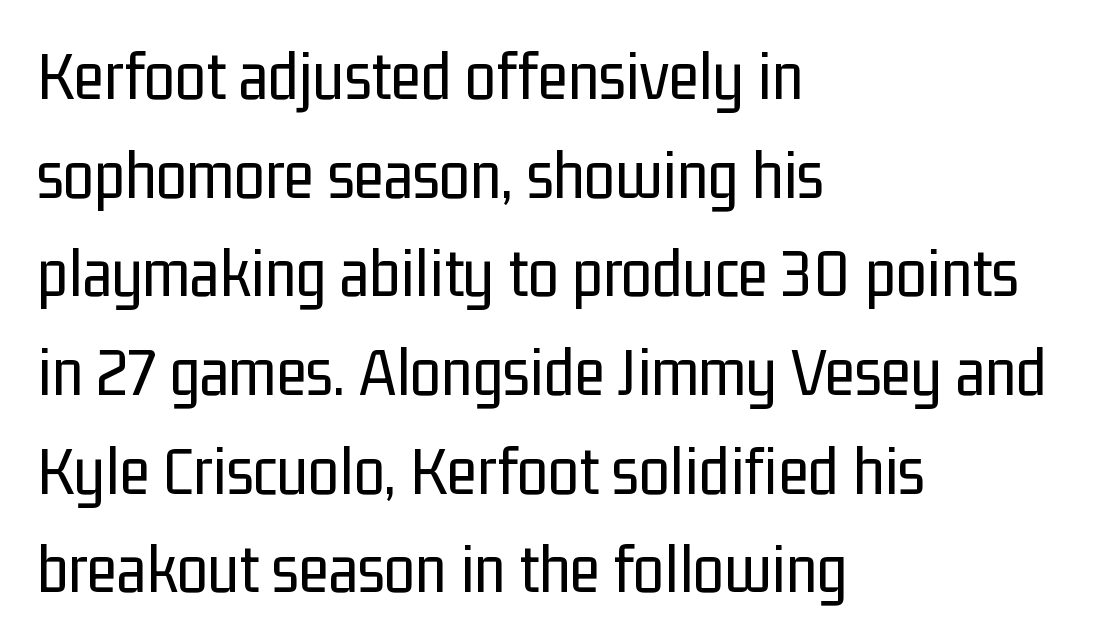
Q: Is the text bold? A: No.
Q: Is the text italic (slanted)? A: No, it is upright.
Q: Is the typeface a serif or a sans-serif typeface? A: Sans-serif.
Q: Is the text underlined? A: No.
Q: How is the paragraph aligned? A: Left-aligned.
Q: Is the spacing between letters normal or unusually wide? A: Normal.
Q: Is the spacing between lines tight, normal or loose? A: Normal.
Q: Width (condensed, normal, or wide)? A: Condensed.
Q: Stroke contrast? A: Low.
Q: x-height? A: Medium.
Q: Monospaced? A: No.
